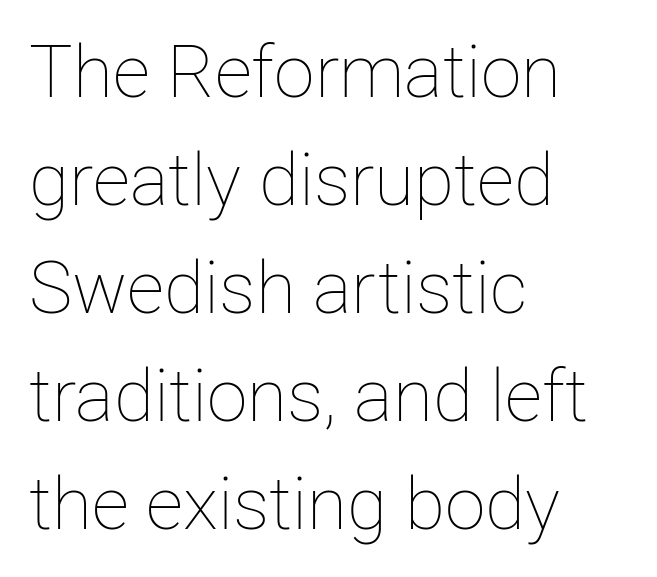
The image shows 73 px thin type, upright; set left-aligned, normal line spacing (1.48x), normal letter spacing, not underlined; low stroke contrast and a medium x-height.
